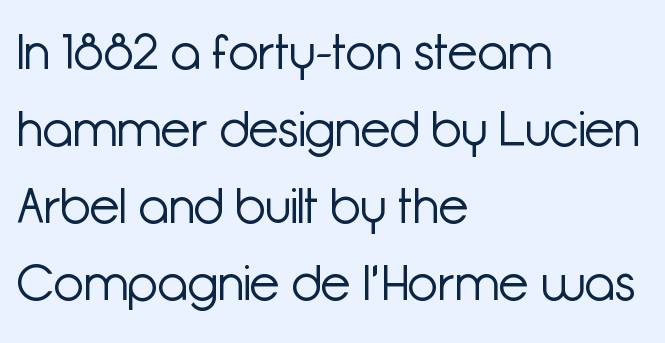
{"serif": "no", "italic": "no", "bold": "no", "weight": "light", "width": "normal", "stroke_contrast": "low", "x_height": "medium", "monospaced": "no", "underline": "no", "align": "left", "line_spacing": "normal", "line_spacing_ratio": 1.57, "letter_spacing": "normal", "letter_spacing_em": 0.0, "glyph_px": 49}
